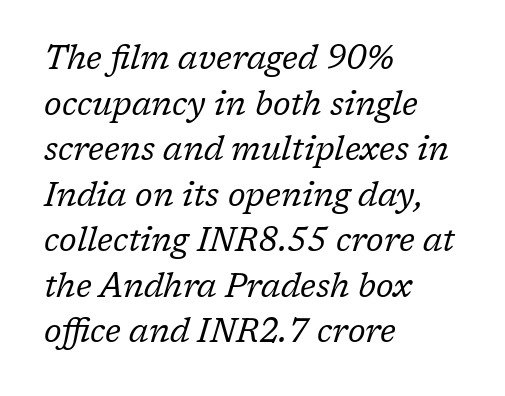
Glyph-to-glyph distance matches everyday printed text. Emphasis-style slanted type is in use. The cut favours lightness, reaching ordinary text weight at its darkest. Each row of text sits above clean, open space.
